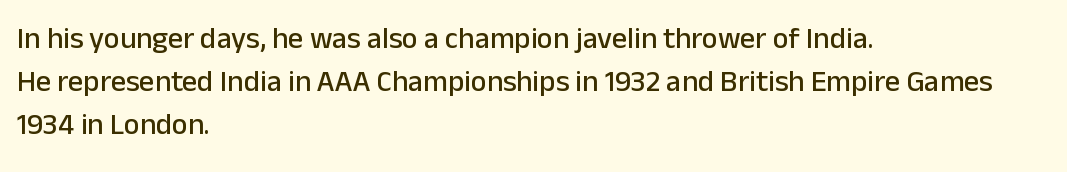
Q: Is the text italic (slanted)? A: No, it is upright.
Q: Is the typeface a serif or a sans-serif typeface? A: Sans-serif.
Q: Is the text underlined? A: No.
Q: How is the paragraph aligned? A: Left-aligned.
Q: Is the spacing between letters normal or unusually wide? A: Normal.
Q: Is the spacing between lines tight, normal or loose? A: Normal.
Q: Width (condensed, normal, or wide)? A: Normal.
Q: Stroke contrast? A: Low.
Q: x-height? A: Medium.
Q: Monospaced? A: No.
